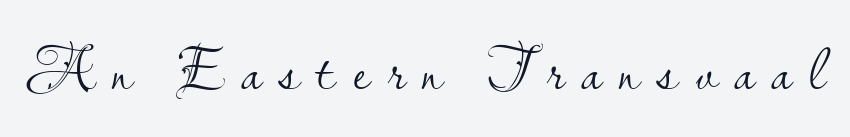
{"serif": "no", "bold": "no", "weight": "light", "width": "normal", "stroke_contrast": "low", "x_height": "small", "monospaced": "no", "underline": "no", "letter_spacing": "wide", "letter_spacing_em": 0.27, "glyph_px": 64}
